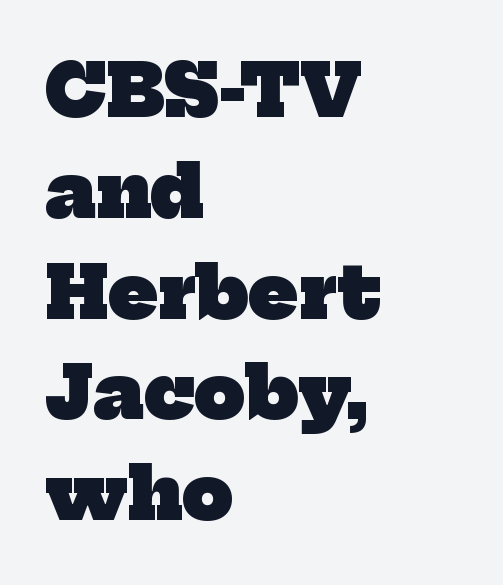
Q: Is the text bold? A: Yes.
Q: Is the typeface a serif or a sans-serif typeface? A: Serif.
Q: Is the text underlined? A: No.
Q: How is the paragraph aligned? A: Left-aligned.
Q: Is the spacing between letters normal or unusually wide? A: Normal.
Q: Is the spacing between lines tight, normal or loose? A: Normal.
Q: Width (condensed, normal, or wide)? A: Normal.
Q: Stroke contrast? A: Low.
Q: x-height? A: Medium.
Q: Monospaced? A: No.
